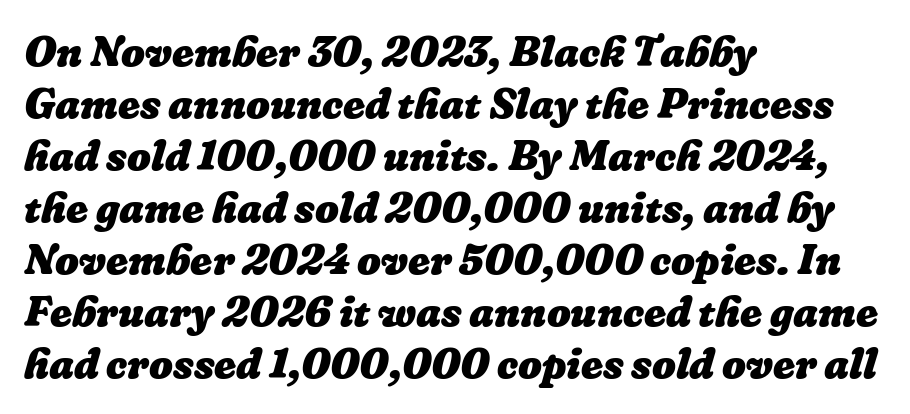
Between one letter and the next there's only the usual sliver of space. Heavy, bold letterforms. Typeset ragged right — the left edge is the straight one. Only glyphs here, with clear space below each row. You could not count columns in this text — the font is proportionally spaced.
